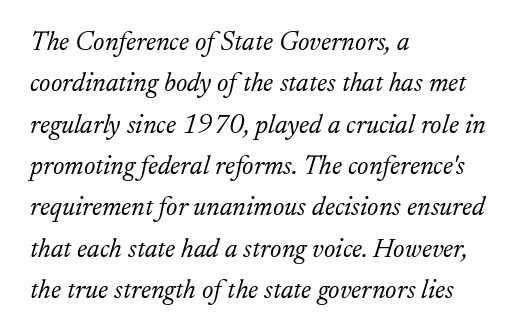
The image shows 27 px text type, italic (leaning right); set left-aligned, normal line spacing (1.53x), normal letter spacing, not underlined.
